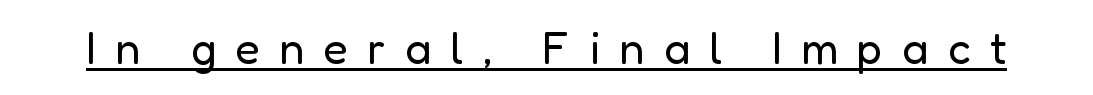
{"serif": "no", "italic": "no", "bold": "no", "weight": "regular", "width": "normal", "stroke_contrast": "low", "x_height": "medium", "monospaced": "no", "underline": "yes", "letter_spacing": "wide", "letter_spacing_em": 0.43, "glyph_px": 45}
